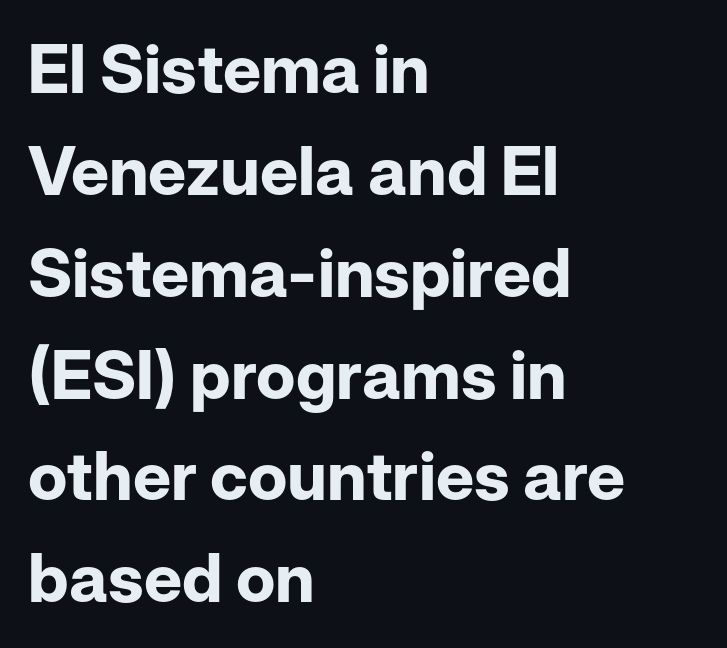
The image shows 67 px bold sans-serif type, upright; set left-aligned, normal line spacing (1.52x), normal letter spacing, not underlined; low stroke contrast and a medium x-height.
